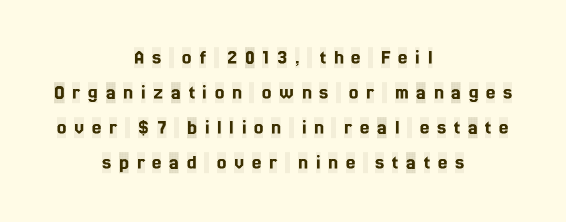
{"italic": "no", "underline": "no", "align": "center", "line_spacing": "normal", "line_spacing_ratio": 1.67, "letter_spacing": "wide", "letter_spacing_em": 0.37, "glyph_px": 21}
